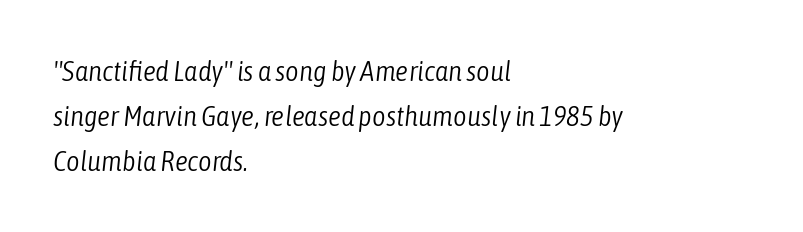
The image shows 29 px light, condensed type, italic (leaning right); set left-aligned, normal line spacing (1.56x), normal letter spacing, not underlined; low stroke contrast and a medium x-height.
